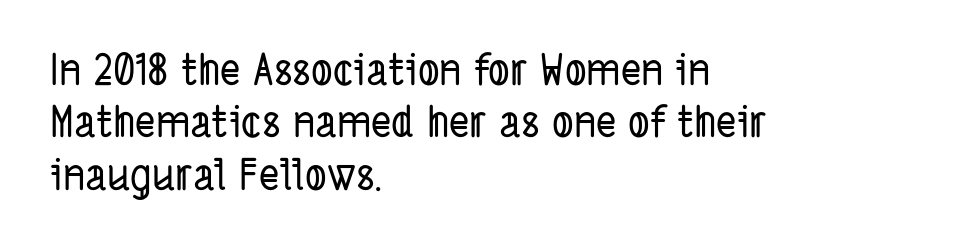
Which margin do the lines hug? The left one — the right edge is uneven. Serifs: no, the terminals of the letterforms are clean. Note the varied advance widths — an 'i' is clearly narrower than an 'm'. The string is rendered with underlining switched off. Nobody touched the tracking dial on this one.
